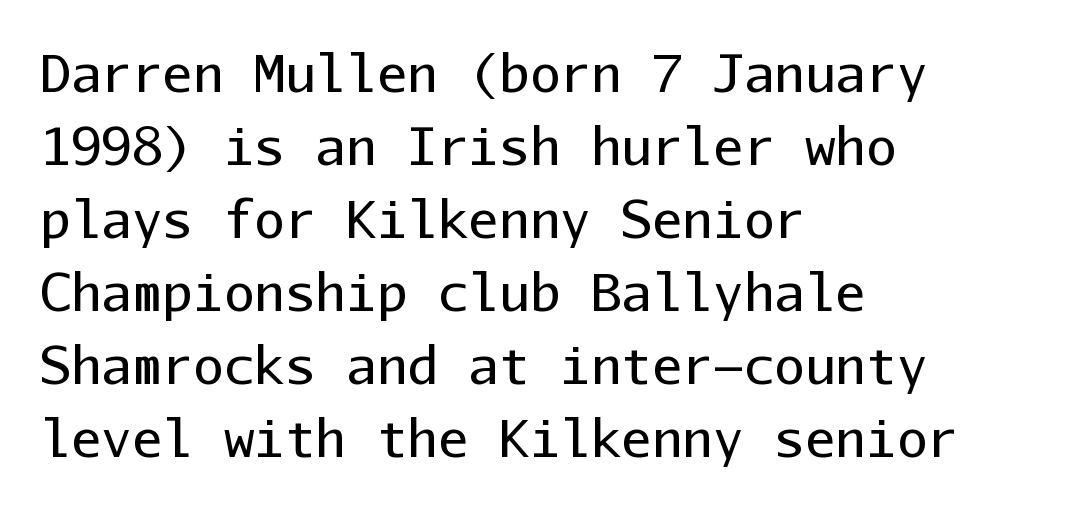
Q: Is the text bold? A: No.
Q: Is the text italic (slanted)? A: No, it is upright.
Q: Is the typeface a serif or a sans-serif typeface? A: Sans-serif.
Q: Is the text underlined? A: No.
Q: How is the paragraph aligned? A: Left-aligned.
Q: Is the spacing between letters normal or unusually wide? A: Normal.
Q: Is the spacing between lines tight, normal or loose? A: Normal.
Q: Width (condensed, normal, or wide)? A: Normal.
Q: Stroke contrast? A: Low.
Q: x-height? A: Medium.
Q: Monospaced? A: Yes.
